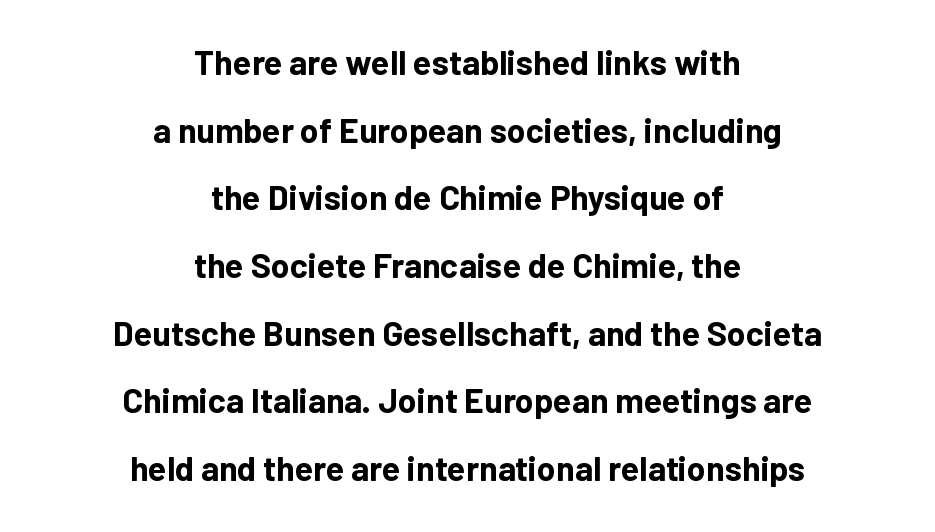
Q: Is the text bold? A: Yes.
Q: Is the text italic (slanted)? A: No, it is upright.
Q: Is the typeface a serif or a sans-serif typeface? A: Sans-serif.
Q: Is the text underlined? A: No.
Q: How is the paragraph aligned? A: Centered.
Q: Is the spacing between letters normal or unusually wide? A: Normal.
Q: Is the spacing between lines tight, normal or loose? A: Loose.
Q: Width (condensed, normal, or wide)? A: Normal.
Q: Stroke contrast? A: Low.
Q: x-height? A: Medium.
Q: Monospaced? A: No.
